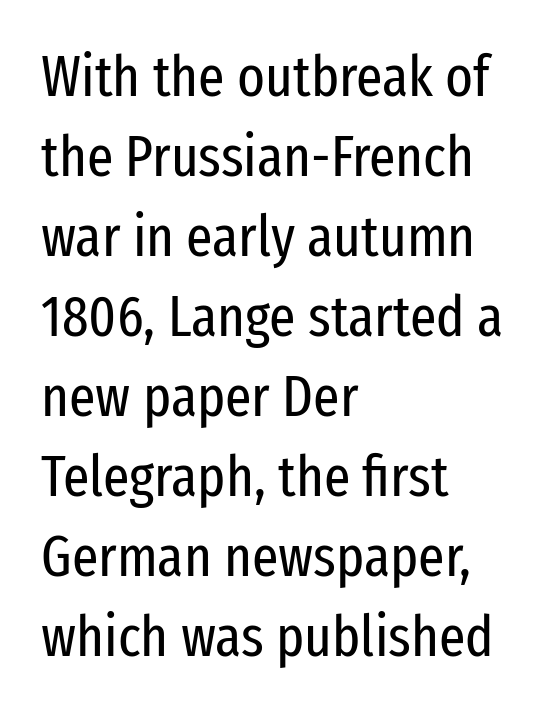
{"serif": "no", "italic": "no", "bold": "no", "weight": "regular", "width": "condensed", "stroke_contrast": "low", "x_height": "medium", "monospaced": "no", "underline": "no", "align": "left", "line_spacing": "normal", "line_spacing_ratio": 1.38, "letter_spacing": "normal", "letter_spacing_em": 0.0, "glyph_px": 58}
